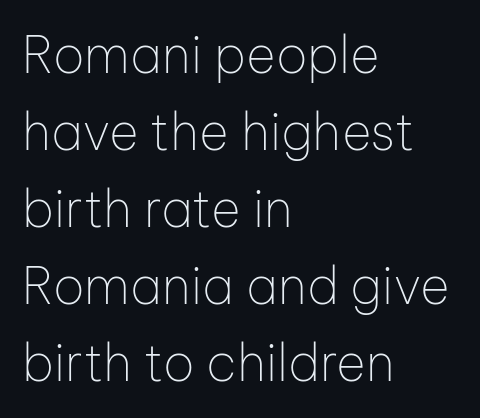
Q: Is the text bold? A: No.
Q: Is the text italic (slanted)? A: No, it is upright.
Q: Is the typeface a serif or a sans-serif typeface? A: Sans-serif.
Q: Is the text underlined? A: No.
Q: How is the paragraph aligned? A: Left-aligned.
Q: Is the spacing between letters normal or unusually wide? A: Normal.
Q: Is the spacing between lines tight, normal or loose? A: Normal.
Q: Width (condensed, normal, or wide)? A: Normal.
Q: Stroke contrast? A: Low.
Q: x-height? A: Medium.
Q: Monospaced? A: No.
